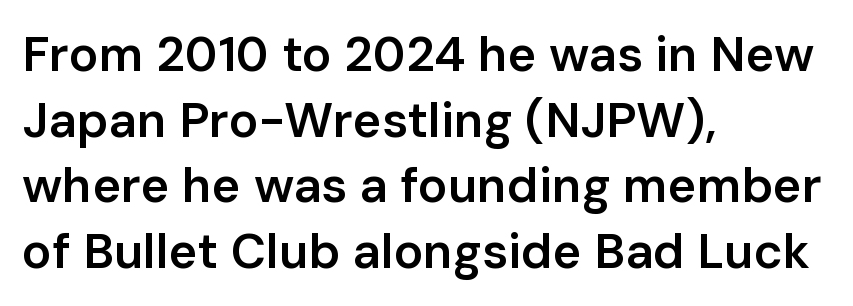
{"serif": "no", "italic": "no", "bold": "semi", "weight": "semibold", "width": "normal", "stroke_contrast": "low", "x_height": "medium", "monospaced": "no", "underline": "no", "align": "left", "line_spacing": "normal", "line_spacing_ratio": 1.34, "letter_spacing": "normal", "letter_spacing_em": 0.0, "glyph_px": 49}
